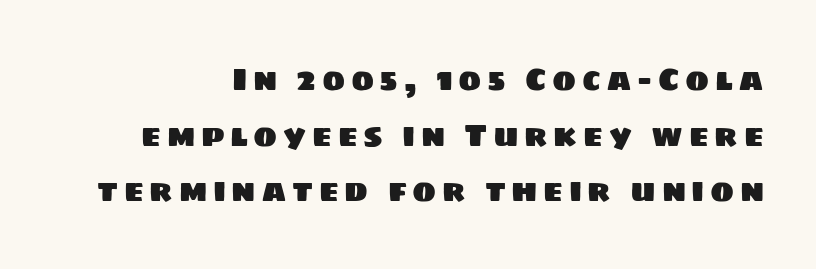
Q: Is the typeface a serif or a sans-serif typeface? A: Sans-serif.
Q: Is the text underlined? A: No.
Q: Width (condensed, normal, or wide)? A: Normal.
Q: Stroke contrast? A: Low.
Q: x-height? A: Large.
Q: Monospaced? A: No.
